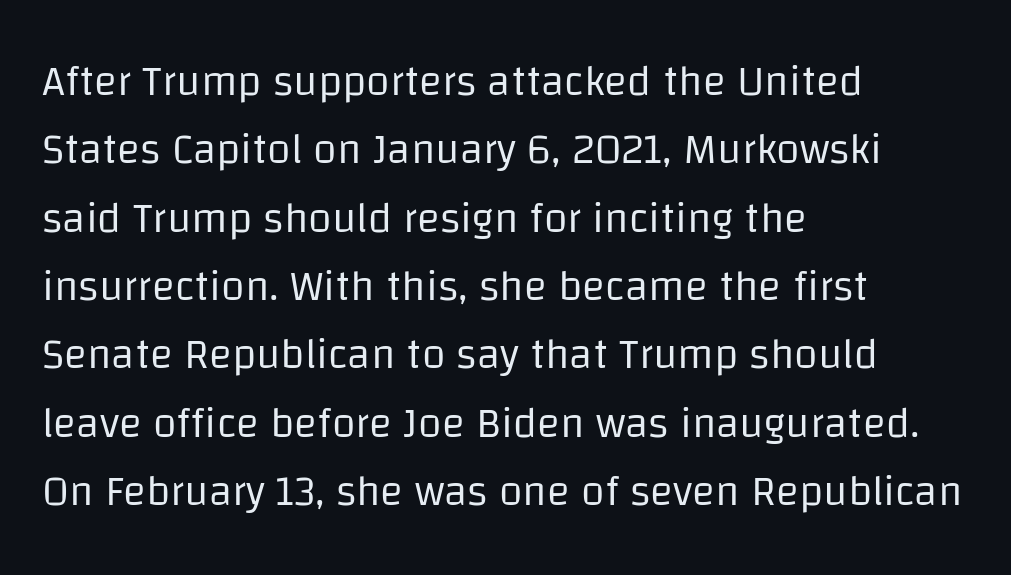
{"serif": "no", "italic": "no", "bold": "no", "weight": "regular", "width": "normal", "stroke_contrast": "low", "x_height": "large", "monospaced": "no", "underline": "no", "align": "left", "line_spacing": "normal", "line_spacing_ratio": 1.59, "letter_spacing": "normal", "letter_spacing_em": 0.0, "glyph_px": 43}
